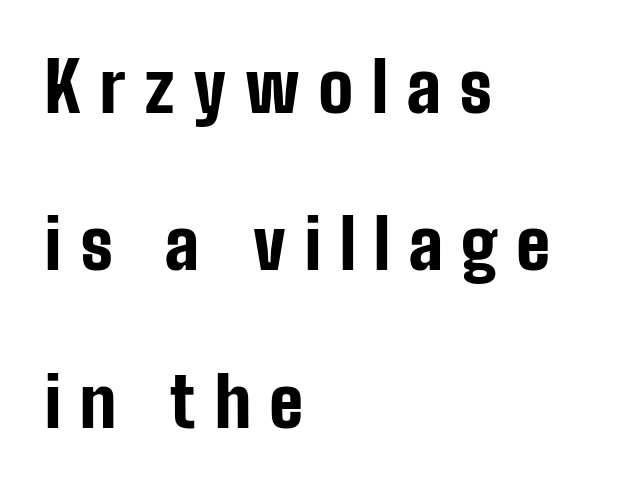
Quick note: underline off. Whoever set this chose breathing room over compactness in the vertical rhythm. Nope, not italic — everything's standing straight. Left-aligned paragraph, ragged on the right.
